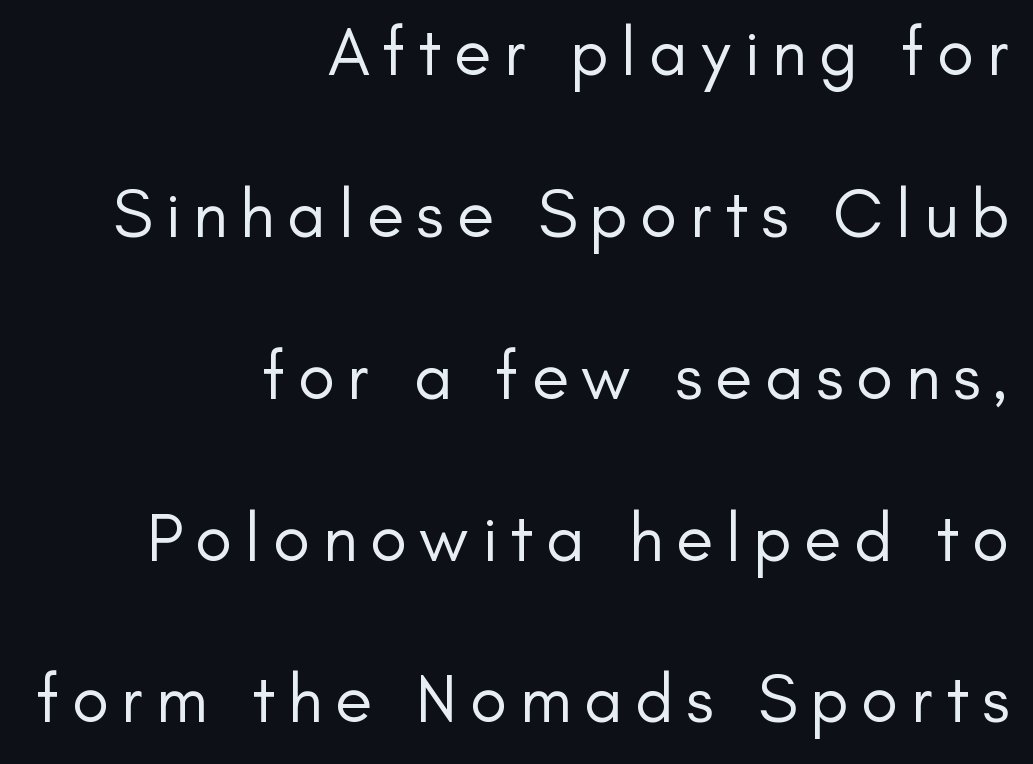
Q: Is the text bold? A: No.
Q: Is the text italic (slanted)? A: No, it is upright.
Q: Is the typeface a serif or a sans-serif typeface? A: Sans-serif.
Q: Is the text underlined? A: No.
Q: How is the paragraph aligned? A: Right-aligned.
Q: Is the spacing between lines tight, normal or loose? A: Loose.
Q: Width (condensed, normal, or wide)? A: Normal.
Q: Stroke contrast? A: Low.
Q: x-height? A: Small.
Q: Monospaced? A: No.
